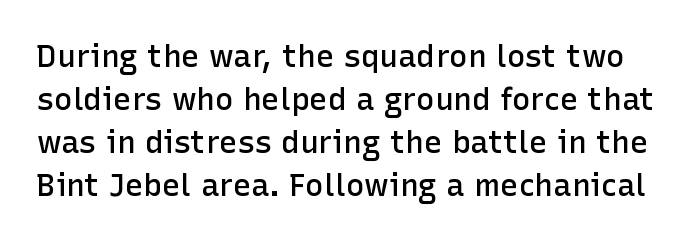
On the weight axis this lands at semibold, roughly 600. Each letter keeps its own natural width here, so spacing adapts to shape. Type without underlining. A typesetter would call this zero additional tracking. The rendering shows plain stroke endings on the letterforms — a sans-serif design.
